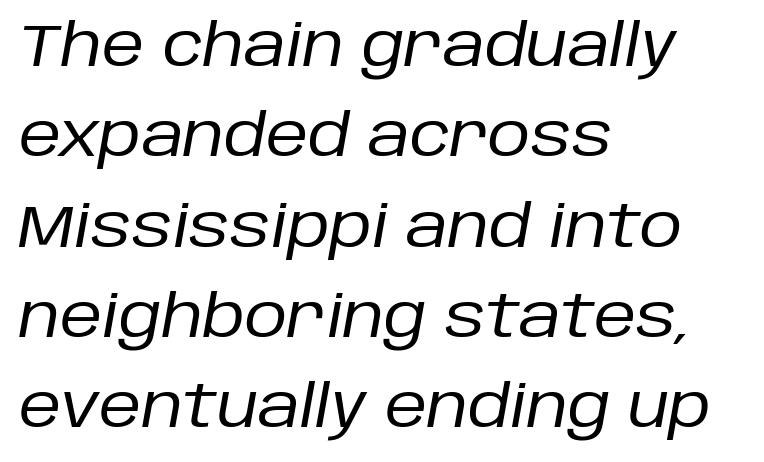
Q: Is the text bold? A: No.
Q: Is the text italic (slanted)? A: Yes, it leans right by about 10 degrees.
Q: Is the text underlined? A: No.
Q: How is the paragraph aligned? A: Left-aligned.
Q: Is the spacing between letters normal or unusually wide? A: Normal.
Q: Is the spacing between lines tight, normal or loose? A: Normal.
Q: Width (condensed, normal, or wide)? A: Normal.
Q: Stroke contrast? A: Low.
Q: x-height? A: Large.
Q: Monospaced? A: No.
